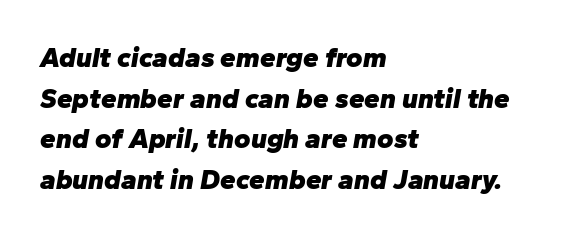
{"italic": "yes", "lean": "right", "slant_degrees": 10, "bold": "yes", "weight": "heavy", "width": "normal", "stroke_contrast": "low", "x_height": "medium", "monospaced": "no", "underline": "no", "align": "left", "line_spacing": "normal", "line_spacing_ratio": 1.45, "letter_spacing": "normal", "letter_spacing_em": 0.0, "glyph_px": 28}
